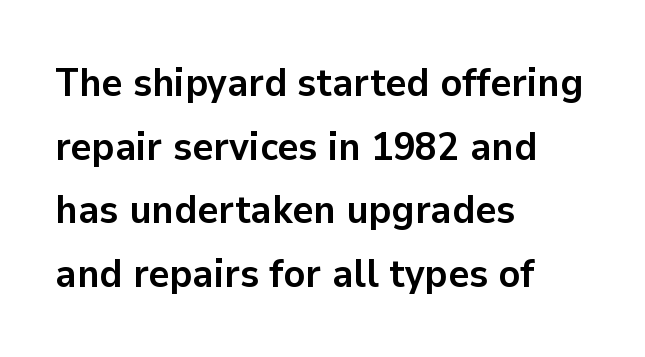
The image shows 40 px semibold sans-serif type, upright; set left-aligned, normal line spacing (1.59x), normal letter spacing, not underlined; low stroke contrast and a medium x-height.
